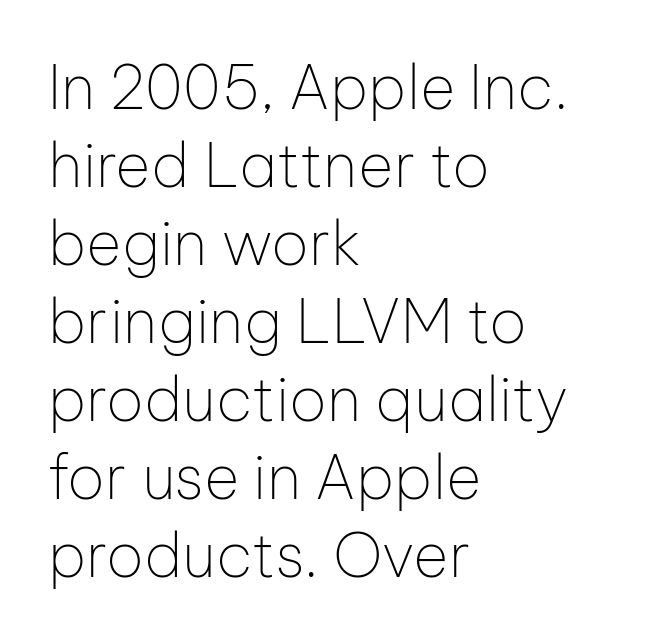
The image shows 61 px thin sans-serif type, upright; set left-aligned, normal line spacing (1.28x), normal letter spacing, not underlined; low stroke contrast and a medium x-height.
